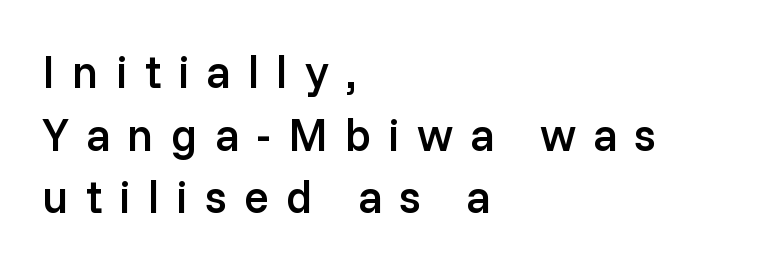
Q: Is the text bold? A: Semi-bold.
Q: Is the text italic (slanted)? A: No, it is upright.
Q: Is the typeface a serif or a sans-serif typeface? A: Sans-serif.
Q: Is the text underlined? A: No.
Q: How is the paragraph aligned? A: Left-aligned.
Q: Is the spacing between letters normal or unusually wide? A: Unusually wide.
Q: Is the spacing between lines tight, normal or loose? A: Normal.
Q: Width (condensed, normal, or wide)? A: Normal.
Q: Stroke contrast? A: Low.
Q: x-height? A: Medium.
Q: Monospaced? A: No.
